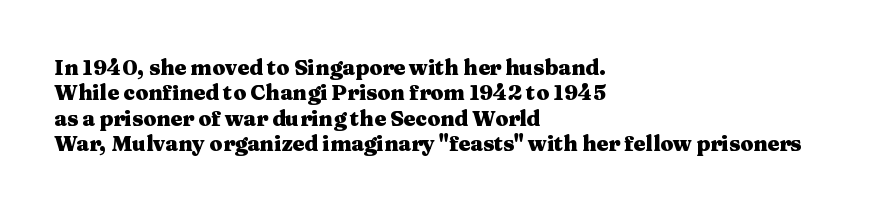
The image shows 21 px bold type, upright; set left-aligned, line spacing 1.21x, normal letter spacing, not underlined.
